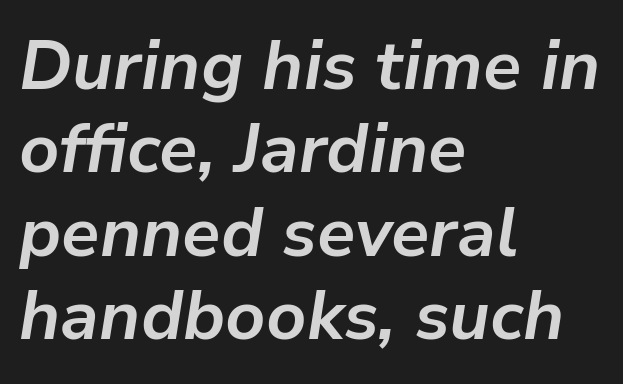
{"italic": "yes", "lean": "right", "slant_degrees": 9, "bold": "yes", "weight": "bold", "width": "normal", "stroke_contrast": "low", "x_height": "medium", "monospaced": "no", "underline": "no", "align": "left", "line_spacing_ratio": 1.21, "letter_spacing": "normal", "letter_spacing_em": 0.0, "glyph_px": 69}
